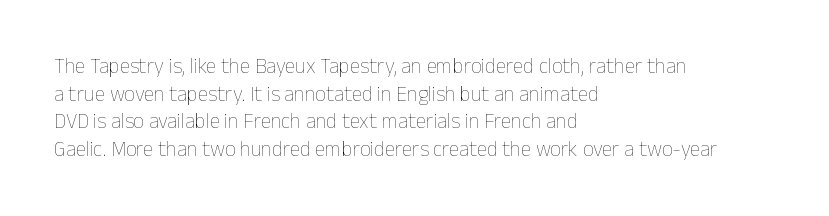
The image shows 21 px text type, upright; set left-aligned, normal line spacing (1.32x), normal letter spacing, not underlined.
